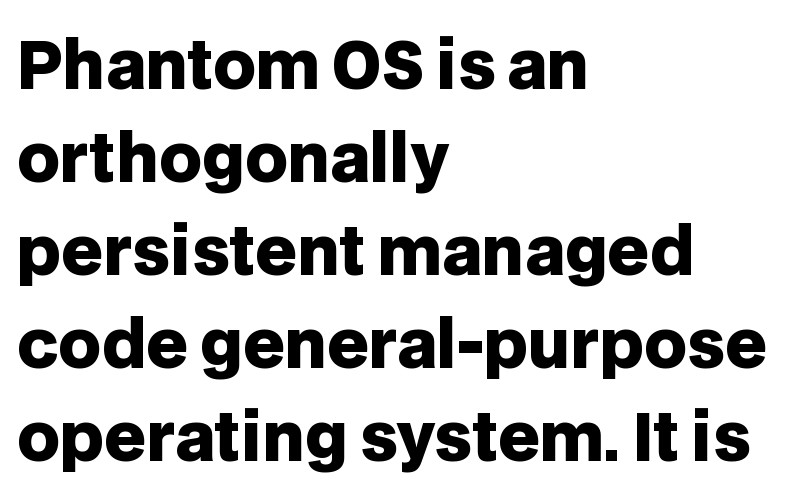
The image shows 65 px heavy sans-serif type, upright; set left-aligned, normal line spacing (1.43x), normal letter spacing, not underlined; low stroke contrast and a large x-height.
